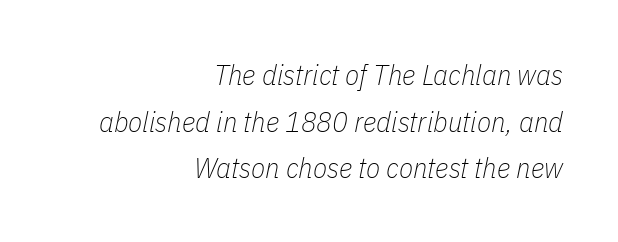
{"italic": "yes", "lean": "right", "slant_degrees": 11, "bold": "no", "weight": "thin", "width": "condensed", "stroke_contrast": "low", "x_height": "medium", "monospaced": "no", "underline": "no", "align": "right", "line_spacing": "normal", "line_spacing_ratio": 1.61, "letter_spacing": "normal", "letter_spacing_em": 0.0, "glyph_px": 29}
